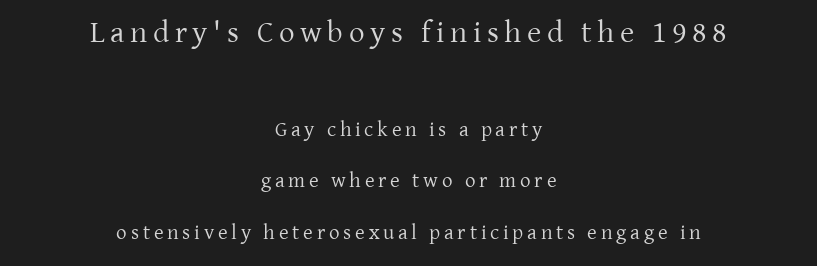
The image shows 31 px regular-weight serif type, upright; set centered, loose line spacing (2.45x), not underlined; the first (top) block is 1.48x larger; low stroke contrast and a medium x-height.
